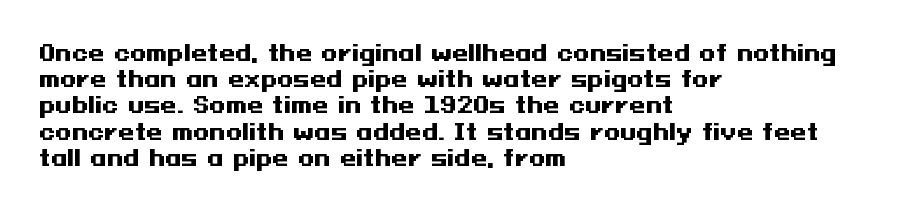
Does the weight exceed regular? Yes, all the way to bold. A typesetter would mark this as roman, not italic. The glyphs are unaccompanied by any horizontal stroke below them. Interline gaps are of average width in this sample. The horizontal fit of the characters is conventional and even.
